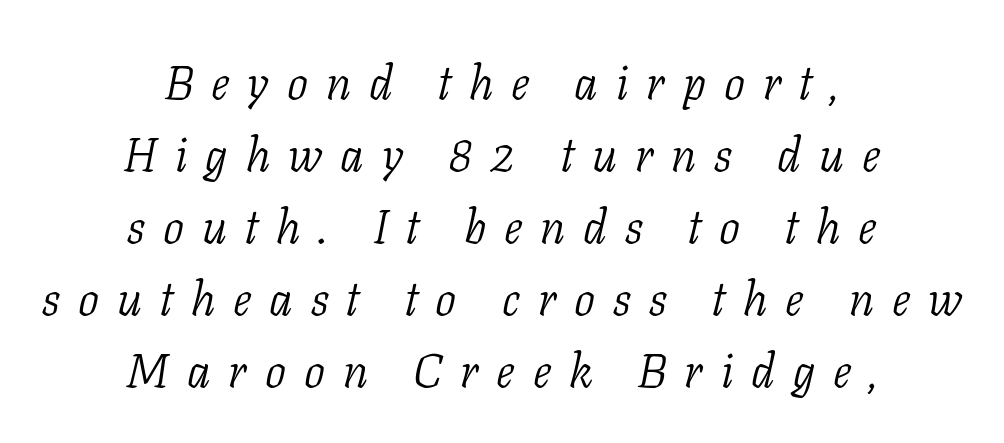
The glyphs in this specimen are seriffed. Each row of text sits above clean, open space. Interline gaps are of average width in this sample. Notice how the passage keeps no hard edge, just a central spine. The type is letterspaced generously, with wide tracking. The face looks like a standard text weight, possibly lighter.
